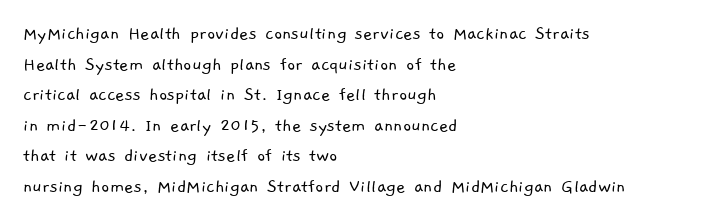
{"bold": "no", "underline": "no", "align": "left", "line_spacing": "normal", "line_spacing_ratio": 1.53, "letter_spacing": "normal", "letter_spacing_em": 0.0, "glyph_px": 20}
